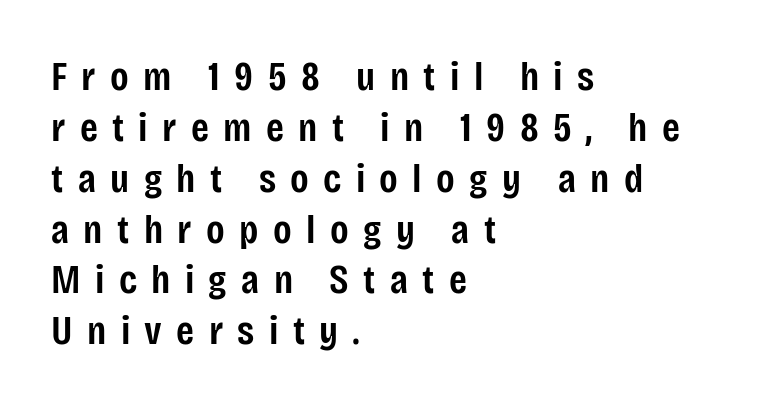
{"serif": "no", "italic": "no", "bold": "semi", "weight": "semibold", "width": "condensed", "stroke_contrast": "low", "x_height": "large", "monospaced": "no", "underline": "no", "align": "left", "line_spacing_ratio": 1.24, "letter_spacing": "wide", "letter_spacing_em": 0.35, "glyph_px": 41}
